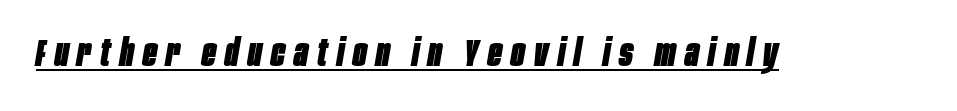
The rendering uses a bold face; every stroke is thick and dark. Observe the lean: these are italic letterforms. These lines are rendered in a variable-pitch font. This rendering features underlined lettering. What stands out about the letter spacing? Its width — letters are far apart.
